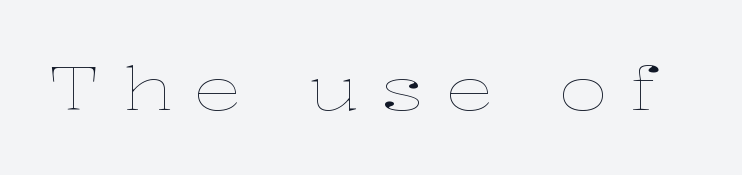
The image shows 60 px thin, wide type, upright; set unusually wide letter spacing (+0.36 em), not underlined; low stroke contrast and a medium x-height.
